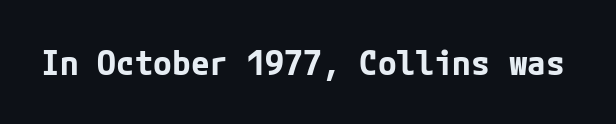
The image shows 34 px bold sans-serif type, upright; set normal letter spacing, not underlined; low stroke contrast and a medium x-height.
